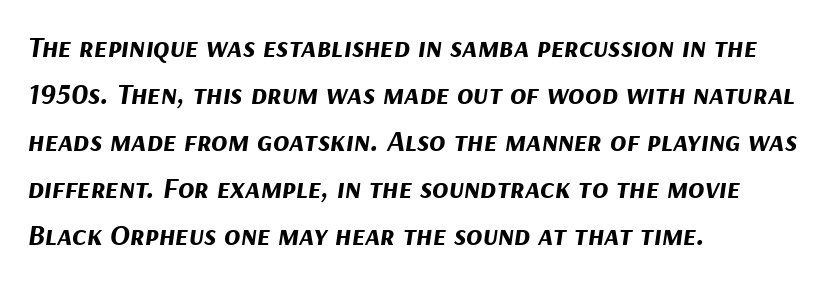
Q: Is the text bold? A: Yes.
Q: Is the text italic (slanted)? A: Yes, it leans right by about 9 degrees.
Q: Is the text underlined? A: No.
Q: How is the paragraph aligned? A: Left-aligned.
Q: Is the spacing between letters normal or unusually wide? A: Normal.
Q: Is the spacing between lines tight, normal or loose? A: Normal.
Q: Width (condensed, normal, or wide)? A: Normal.
Q: Stroke contrast? A: Medium.
Q: x-height? A: Medium.
Q: Monospaced? A: No.
